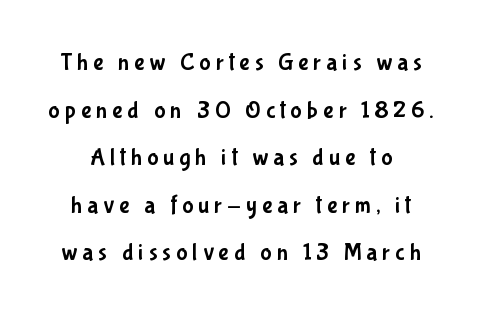
Q: Is the text italic (slanted)? A: No, it is upright.
Q: Is the text underlined? A: No.
Q: Is the spacing between letters normal or unusually wide? A: Unusually wide.
Q: Is the spacing between lines tight, normal or loose? A: Loose.
